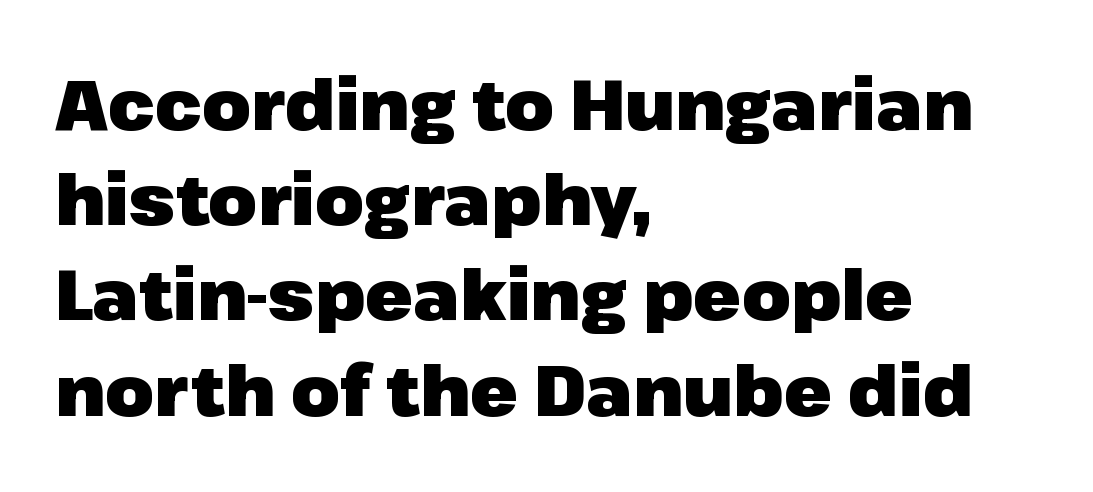
Q: Is the text bold? A: Yes.
Q: Is the text italic (slanted)? A: No, it is upright.
Q: Is the typeface a serif or a sans-serif typeface? A: Sans-serif.
Q: Is the text underlined? A: No.
Q: How is the paragraph aligned? A: Left-aligned.
Q: Is the spacing between letters normal or unusually wide? A: Normal.
Q: Is the spacing between lines tight, normal or loose? A: Normal.
Q: Width (condensed, normal, or wide)? A: Normal.
Q: Stroke contrast? A: Low.
Q: x-height? A: Medium.
Q: Monospaced? A: No.
